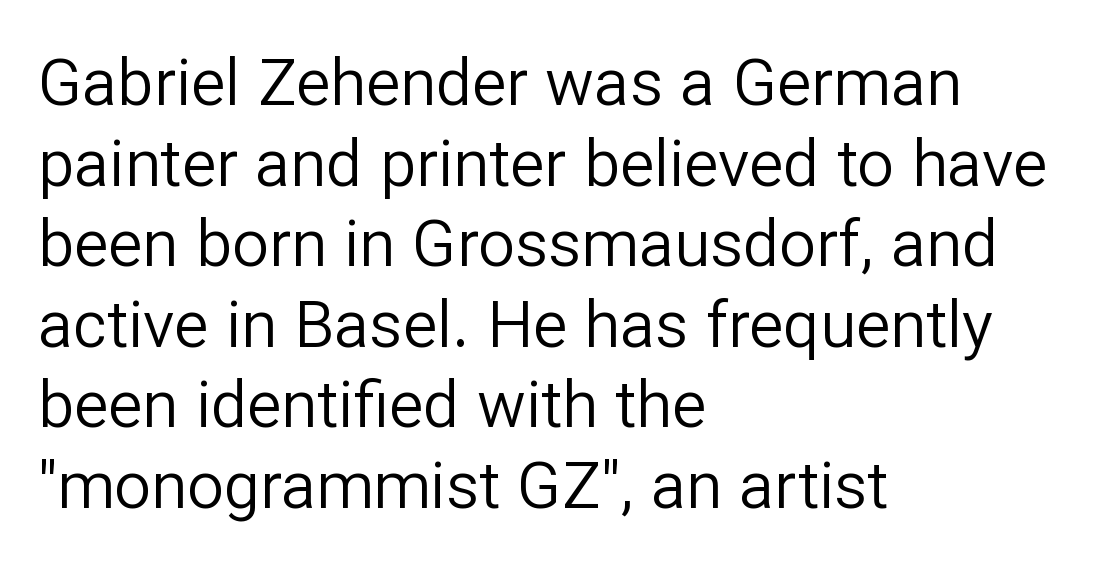
Serifs: no, the terminals of the letterforms are clean. A student would call this left alignment; a typographer would say flush left, rag right. Do the characters align in a grid? No, the font is proportional. Lines of text with bare space underneath. No extra tracking has been applied to these lines. Ascenders rise straight up at ninety degrees.
